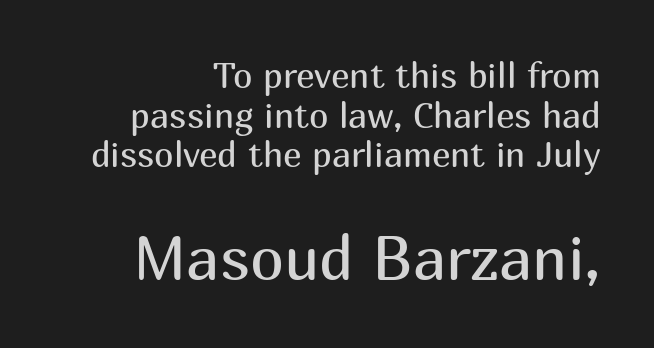
Q: Is the text bold? A: No.
Q: Is the text italic (slanted)? A: No, it is upright.
Q: Is the typeface a serif or a sans-serif typeface? A: Sans-serif.
Q: Is the text underlined? A: No.
Q: How is the paragraph aligned? A: Right-aligned.
Q: Is the spacing between letters normal or unusually wide? A: Normal.
Q: Is the spacing between lines tight, normal or loose? A: Tight.
Q: Which block of text is set in a larger size, the first (top) or the second (bottom)? A: The second (bottom) one.
Q: Width (condensed, normal, or wide)? A: Normal.
Q: Stroke contrast? A: Medium.
Q: x-height? A: Medium.
Q: Monospaced? A: No.
